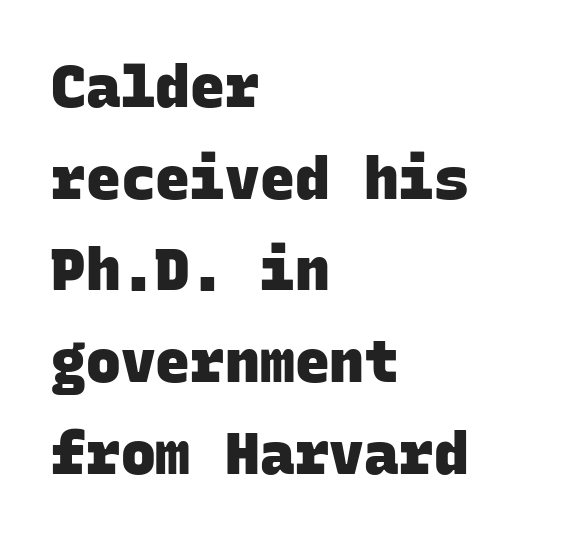
The image shows 58 px heavy sans-serif type, monospaced; set left-aligned, normal line spacing (1.58x), normal letter spacing, not underlined; low stroke contrast and a large x-height.
